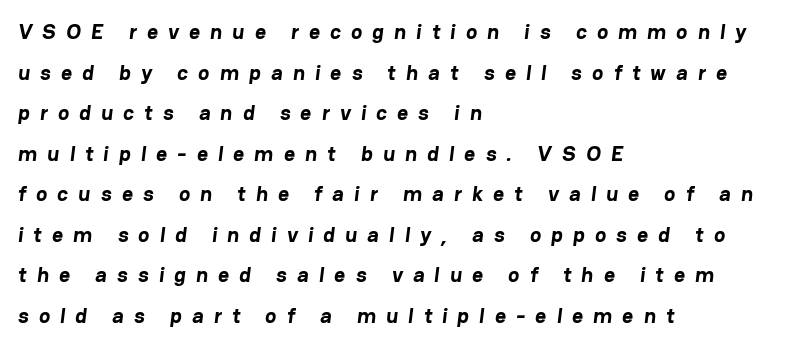
{"bold": "yes", "underline": "no", "align": "left", "line_spacing": "loose", "line_spacing_ratio": 1.93, "letter_spacing": "wide", "letter_spacing_em": 0.49, "glyph_px": 21}
